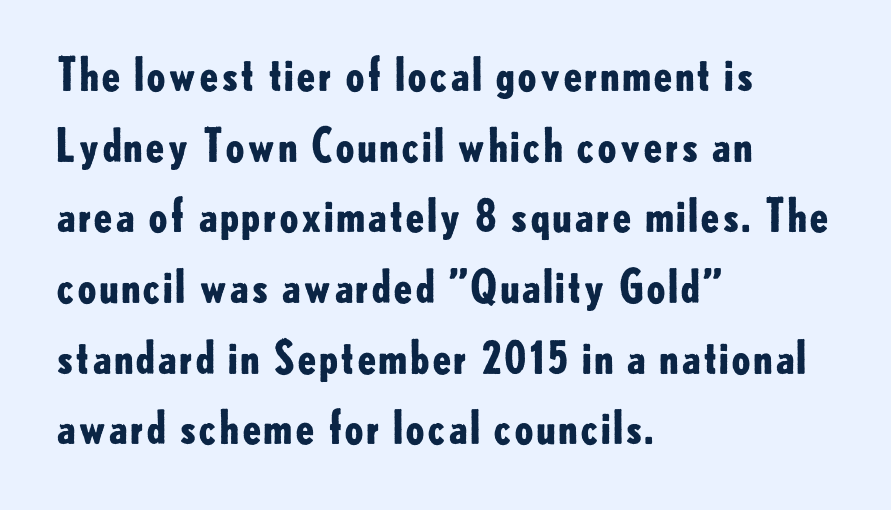
{"serif": "no", "italic": "no", "bold": "yes", "weight": "bold", "width": "normal", "stroke_contrast": "low", "x_height": "small", "monospaced": "no", "underline": "no", "align": "left", "line_spacing": "normal", "line_spacing_ratio": 1.57, "letter_spacing": "normal", "letter_spacing_em": 0.0, "glyph_px": 45}
